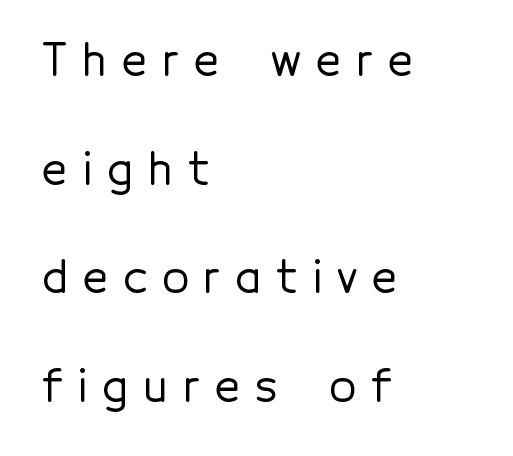
Q: Is the text italic (slanted)? A: No, it is upright.
Q: Is the typeface a serif or a sans-serif typeface? A: Sans-serif.
Q: Is the text underlined? A: No.
Q: How is the paragraph aligned? A: Left-aligned.
Q: Is the spacing between letters normal or unusually wide? A: Unusually wide.
Q: Is the spacing between lines tight, normal or loose? A: Loose.
Q: Width (condensed, normal, or wide)? A: Normal.
Q: x-height? A: Medium.
Q: Monospaced? A: No.
